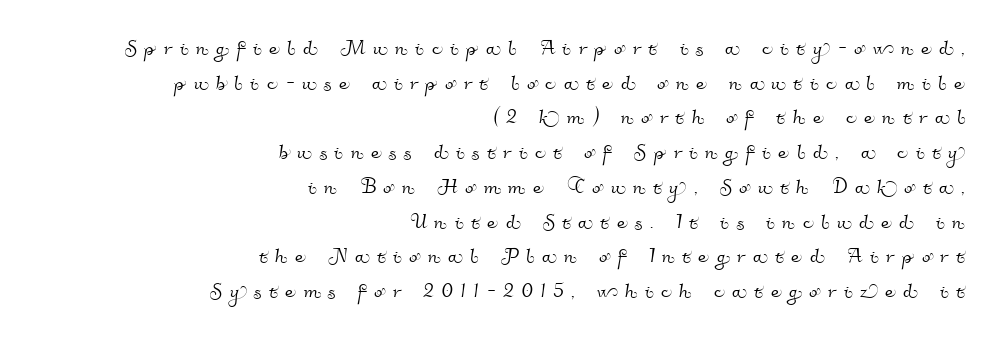
Q: Is the text underlined? A: No.
Q: How is the paragraph aligned? A: Right-aligned.
Q: Is the spacing between letters normal or unusually wide? A: Unusually wide.
Q: Is the spacing between lines tight, normal or loose? A: Normal.
